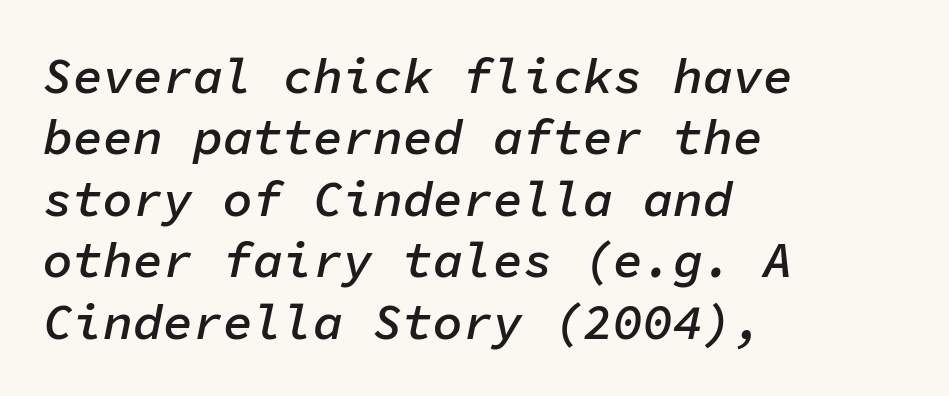
The image shows 50 px semibold type, italic (leaning right), monospaced; set left-aligned, line spacing 1.23x, normal letter spacing, not underlined; low stroke contrast and a medium x-height.
